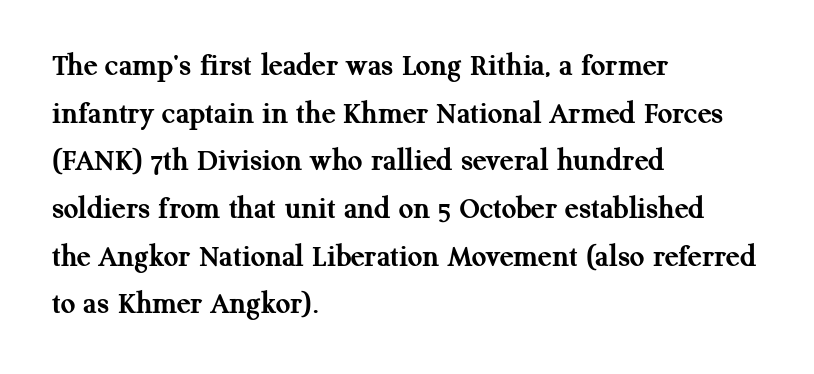
This rendering leaves character spacing at its baseline value. Nobody drew a line under any word here. A typesetter would mark this as roman, not italic. How heavy is the stroke? Heavy — this is a bold.
